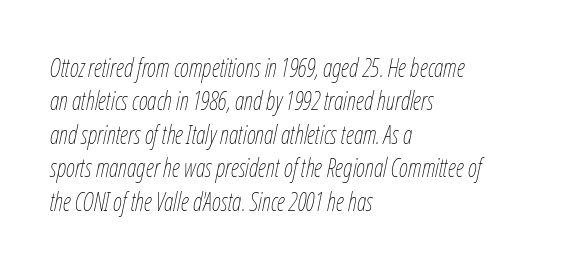
Q: Is the text bold? A: No.
Q: Is the text italic (slanted)? A: Yes, it leans right by about 12 degrees.
Q: Is the text underlined? A: No.
Q: How is the paragraph aligned? A: Left-aligned.
Q: Is the spacing between letters normal or unusually wide? A: Normal.
Q: Is the spacing between lines tight, normal or loose? A: Normal.
